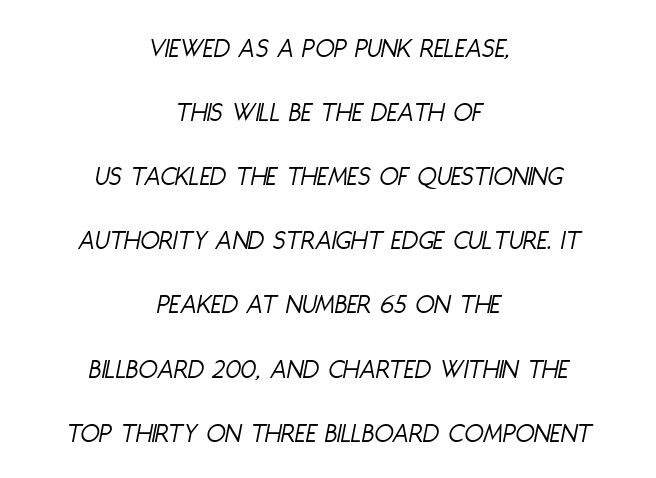
Rule under the text: the space is simply empty. Each letter keeps its own natural width here, so spacing adapts to shape. This rendering uses center alignment, leaving both contours irregular but symmetric. One glance says open: line gaps are wider than usual. Compared with ordinary roman type, these characters are visibly tilted. Heft: none added — not bold.
